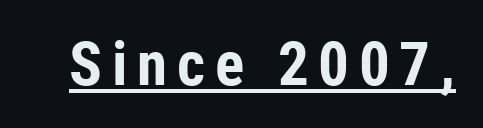
The image shows 61 px bold, condensed sans-serif type, upright; set underlined; low stroke contrast and a medium x-height.
